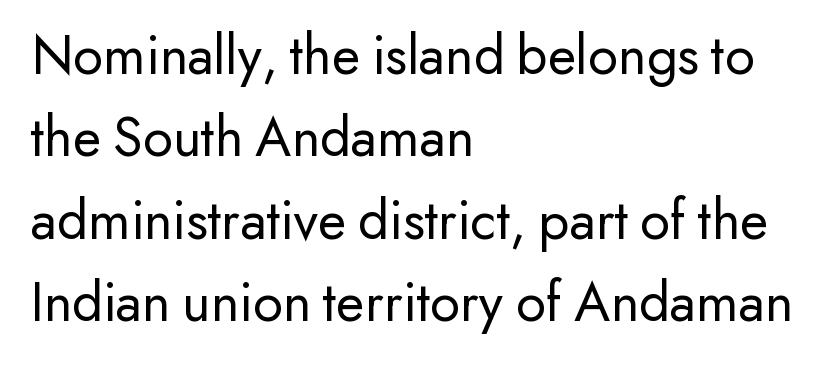
Q: Is the text bold? A: No.
Q: Is the text italic (slanted)? A: No, it is upright.
Q: Is the typeface a serif or a sans-serif typeface? A: Sans-serif.
Q: Is the text underlined? A: No.
Q: How is the paragraph aligned? A: Left-aligned.
Q: Is the spacing between letters normal or unusually wide? A: Normal.
Q: Is the spacing between lines tight, normal or loose? A: Normal.
Q: Width (condensed, normal, or wide)? A: Normal.
Q: Stroke contrast? A: Low.
Q: x-height? A: Small.
Q: Monospaced? A: No.
